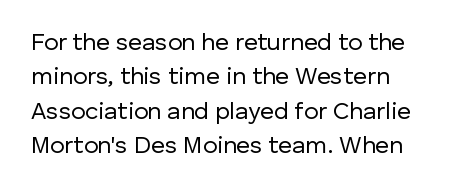
{"italic": "no", "bold": "no", "underline": "no", "line_spacing": "normal", "line_spacing_ratio": 1.43, "letter_spacing": "normal", "letter_spacing_em": 0.0, "glyph_px": 24}
